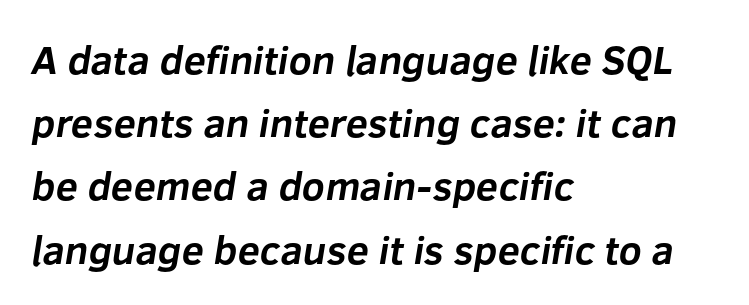
{"serif": "no", "bold": "yes", "weight": "bold", "width": "normal", "stroke_contrast": "low", "x_height": "medium", "monospaced": "no", "underline": "no", "align": "left", "line_spacing": "normal", "line_spacing_ratio": 1.58, "letter_spacing": "normal", "letter_spacing_em": 0.0, "glyph_px": 40}
